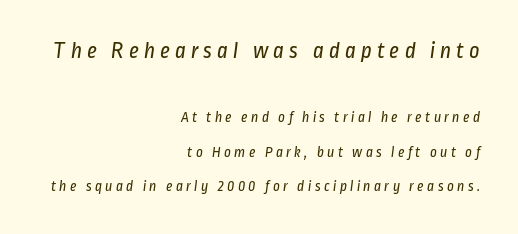
{"bold": "no", "underline": "no", "align": "right", "line_spacing": "loose", "line_spacing_ratio": 2.3, "letter_spacing": "wide", "letter_spacing_em": 0.22, "larger_block": "first", "size_ratio": 1.53, "glyph_px": 23}
